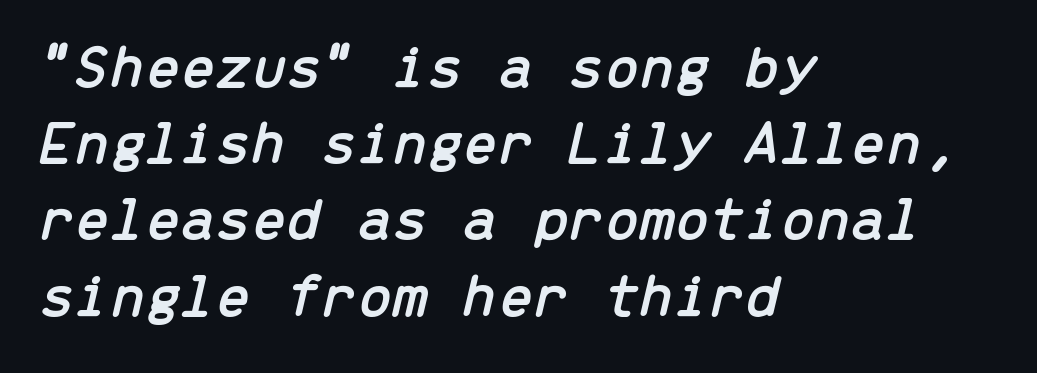
The image shows 63 px text type, italic (leaning right), monospaced; set left-aligned, line spacing 1.21x, normal letter spacing, not underlined; low stroke contrast and a medium x-height.
